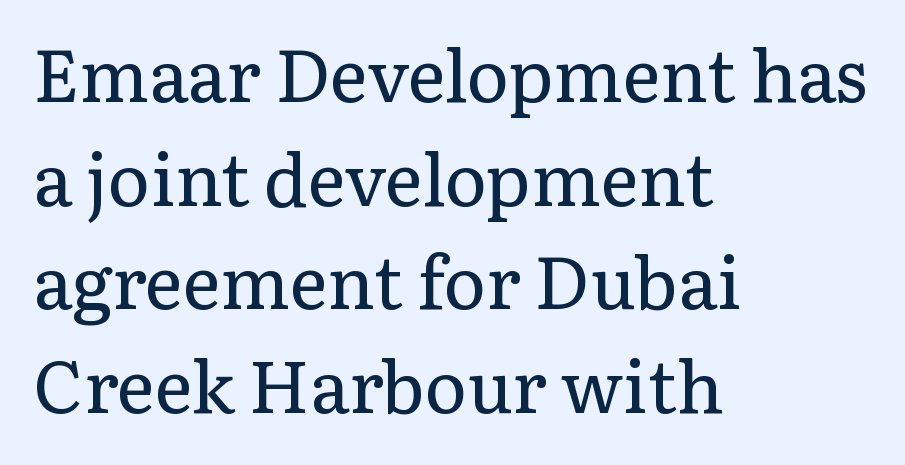
{"serif": "yes", "italic": "no", "bold": "no", "weight": "regular", "width": "normal", "stroke_contrast": "low", "x_height": "medium", "monospaced": "no", "underline": "no", "align": "left", "line_spacing": "normal", "line_spacing_ratio": 1.44, "letter_spacing": "normal", "letter_spacing_em": 0.0, "glyph_px": 72}
